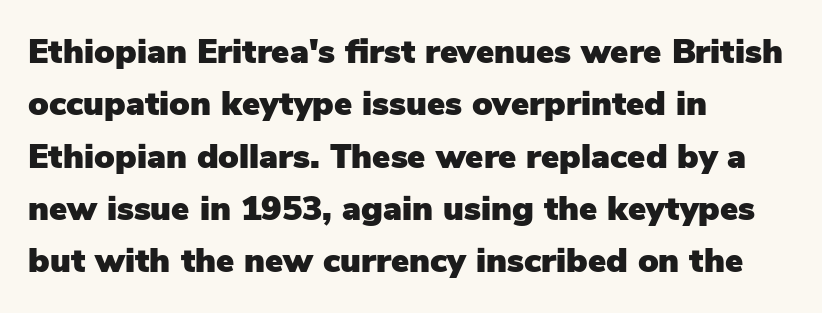
Note the varied advance widths — an 'i' is clearly narrower than an 'm'. Notice how the stems are strictly vertical — no italics here. Descender tails drop into unmarked territory. The designer left line spacing at the default. What stands out about the letter spacing? Nothing — it is the standard amount. Typeset ragged right — the left edge is the straight one.
